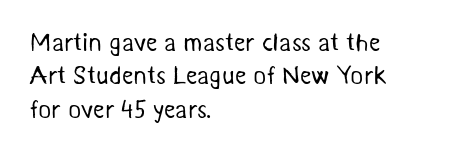
Heaviness? Minimal to ordinary, like unemphasized prose. The rendering keeps characters at their native spacing. Lines of text with bare space underneath. A student would call this left alignment; a typographer would say flush left, rag right. Evenly set lines give the paragraph a standard silhouette.
